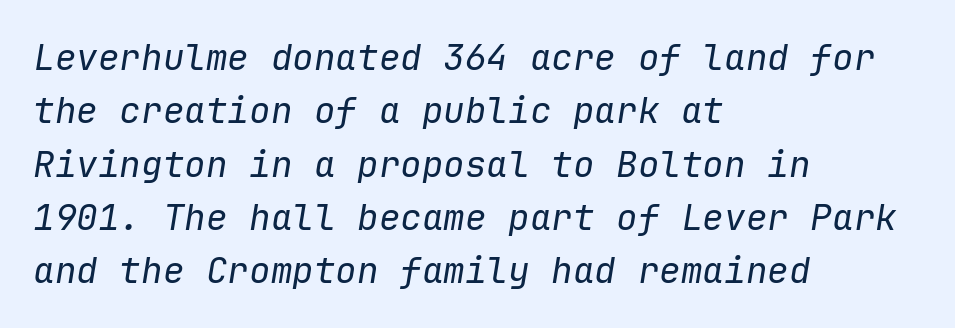
Is the block centered? No — it sits flush against the left margin. Is there much room between lines? A standard amount, neither cramped nor airy. A typesetter would call this zero additional tracking. Slant detected: the letters are inclined. The passage shown is typed in a monospace face where columns stay perfectly aligned.
